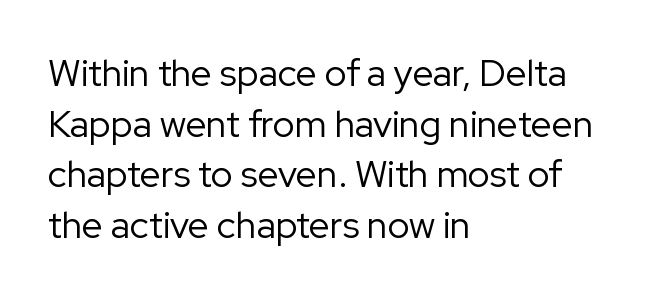
Q: Is the text bold? A: No.
Q: Is the text italic (slanted)? A: No, it is upright.
Q: Is the typeface a serif or a sans-serif typeface? A: Sans-serif.
Q: Is the text underlined? A: No.
Q: How is the paragraph aligned? A: Left-aligned.
Q: Is the spacing between letters normal or unusually wide? A: Normal.
Q: Is the spacing between lines tight, normal or loose? A: Normal.
Q: Width (condensed, normal, or wide)? A: Normal.
Q: Stroke contrast? A: Low.
Q: x-height? A: Medium.
Q: Monospaced? A: No.
